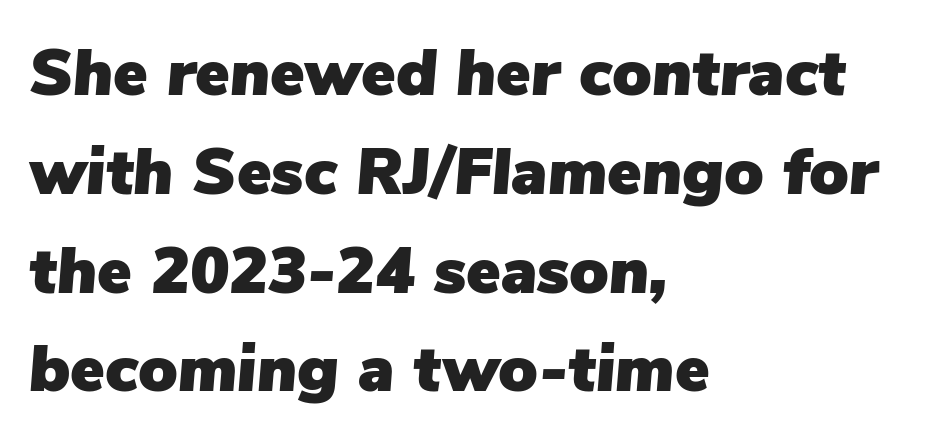
The image shows 65 px text type, italic (leaning right); set left-aligned, normal line spacing (1.52x), normal letter spacing, not underlined; low stroke contrast and a medium x-height.
